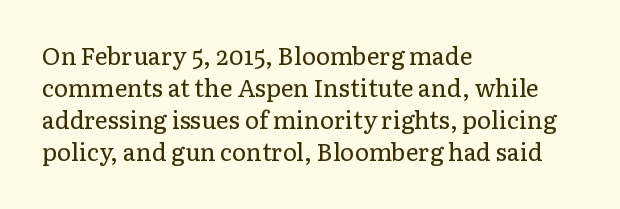
Q: Is the text bold? A: No.
Q: Is the text italic (slanted)? A: No, it is upright.
Q: Is the text underlined? A: No.
Q: How is the paragraph aligned? A: Left-aligned.
Q: Is the spacing between letters normal or unusually wide? A: Normal.
Q: Is the spacing between lines tight, normal or loose? A: Normal.
